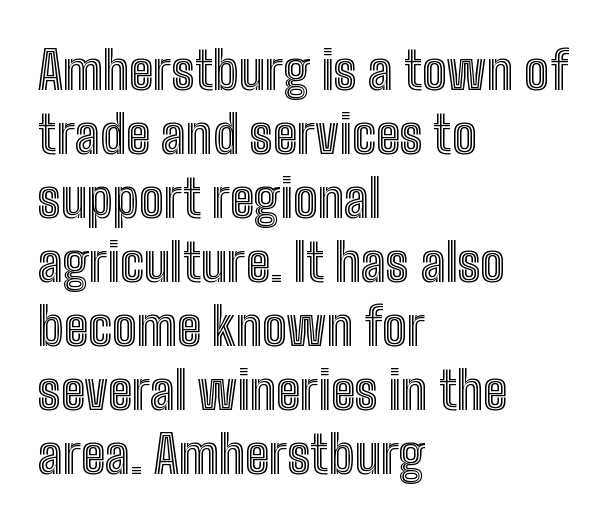
{"italic": "no", "width": "condensed", "x_height": "medium", "monospaced": "no", "underline": "no", "align": "left", "line_spacing_ratio": 1.23, "letter_spacing": "normal", "letter_spacing_em": 0.0, "glyph_px": 52}
